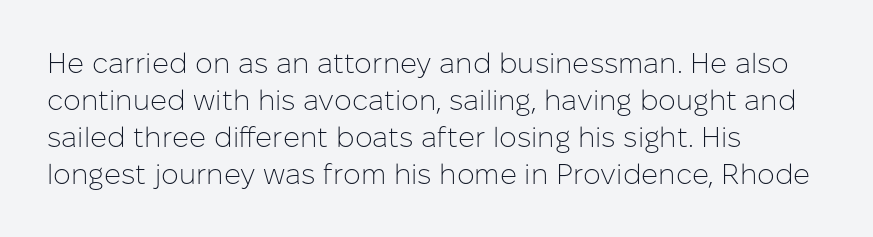
Q: Is the text bold? A: No.
Q: Is the text italic (slanted)? A: No, it is upright.
Q: Is the typeface a serif or a sans-serif typeface? A: Sans-serif.
Q: Is the text underlined? A: No.
Q: How is the paragraph aligned? A: Left-aligned.
Q: Is the spacing between letters normal or unusually wide? A: Normal.
Q: Is the spacing between lines tight, normal or loose? A: Normal.
Q: Width (condensed, normal, or wide)? A: Normal.
Q: Stroke contrast? A: Low.
Q: x-height? A: Medium.
Q: Monospaced? A: No.
